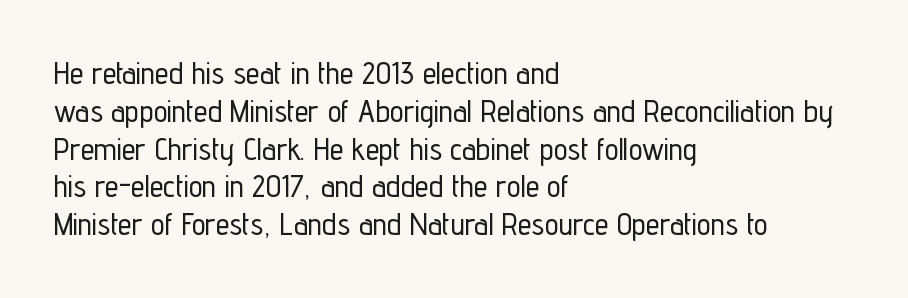
The horizontal fit of the characters is conventional and even. The paragraph shown leans on its left margin. Decoration check: the copy has no underline. Proportional: the letters do not fall into vertical columns. Letterform terminals end flat and unadorned throughout the passage. Ascenders rise straight up at ninety degrees.
